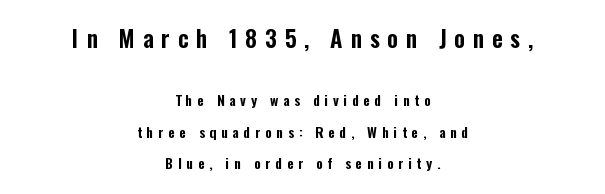
{"italic": "no", "underline": "no", "align": "center", "line_spacing": "loose", "line_spacing_ratio": 2.22, "letter_spacing": "wide", "letter_spacing_em": 0.34, "larger_block": "first", "size_ratio": 1.64, "glyph_px": 23}
